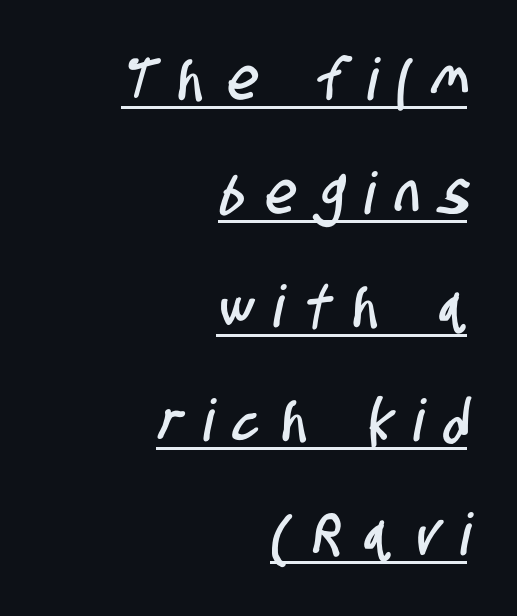
The glyphs in this specimen are sans serif. The passage shown has open, widely tracked lettering throughout. The setting favours the right margin, as signatures and pull-quotes sometimes do. The typesetter has applied underlining to the passage shown.
